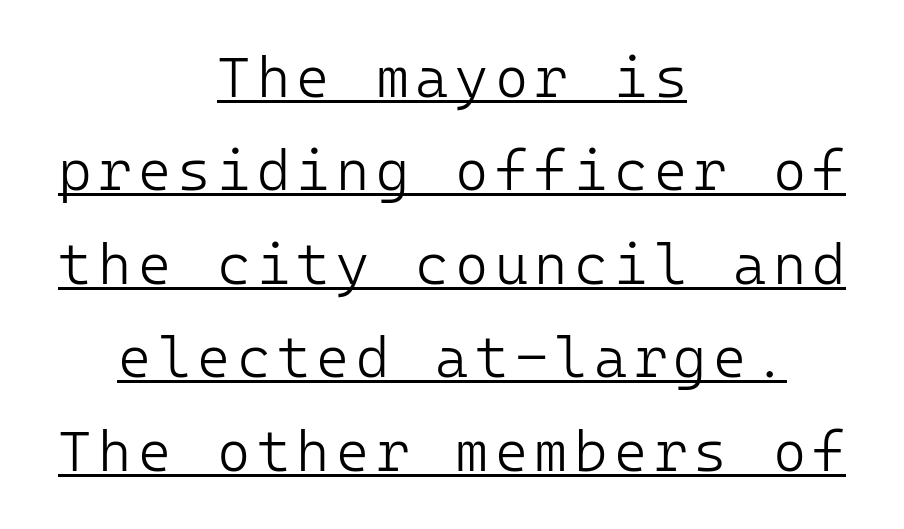
Q: Is the text bold? A: No.
Q: Is the text italic (slanted)? A: No, it is upright.
Q: Is the typeface a serif or a sans-serif typeface? A: Sans-serif.
Q: Is the text underlined? A: Yes.
Q: How is the paragraph aligned? A: Centered.
Q: Is the spacing between lines tight, normal or loose? A: Normal.
Q: Width (condensed, normal, or wide)? A: Normal.
Q: Stroke contrast? A: Low.
Q: x-height? A: Medium.
Q: Monospaced? A: Yes.
